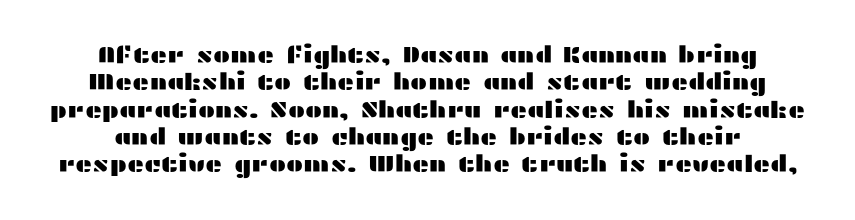
{"italic": "no", "underline": "no", "line_spacing_ratio": 1.19, "letter_spacing": "normal", "letter_spacing_em": 0.0, "glyph_px": 23}
